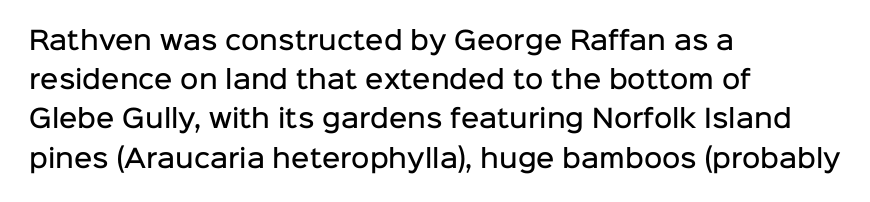
Q: Is the text bold? A: Semi-bold.
Q: Is the text italic (slanted)? A: No, it is upright.
Q: Is the text underlined? A: No.
Q: How is the paragraph aligned? A: Left-aligned.
Q: Is the spacing between letters normal or unusually wide? A: Normal.
Q: Is the spacing between lines tight, normal or loose? A: Normal.
